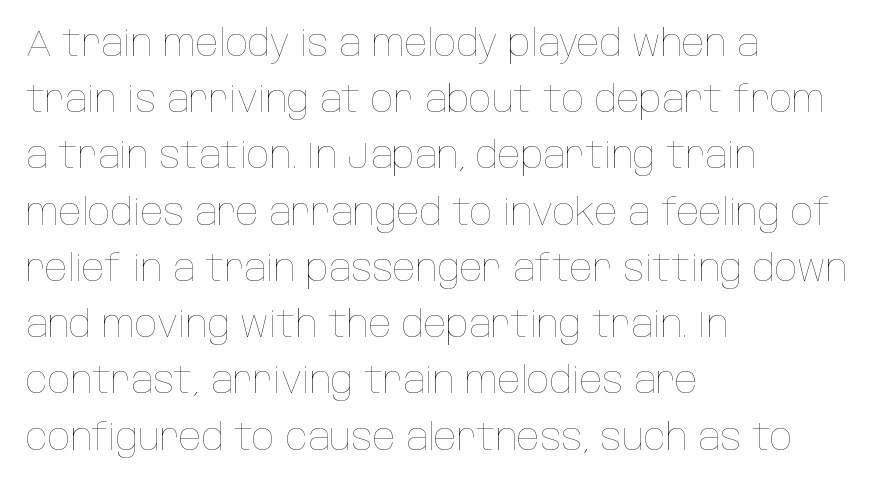
The image shows 37 px thin, condensed type, upright; set left-aligned, normal line spacing (1.52x), normal letter spacing, not underlined; low stroke contrast and a large x-height.
